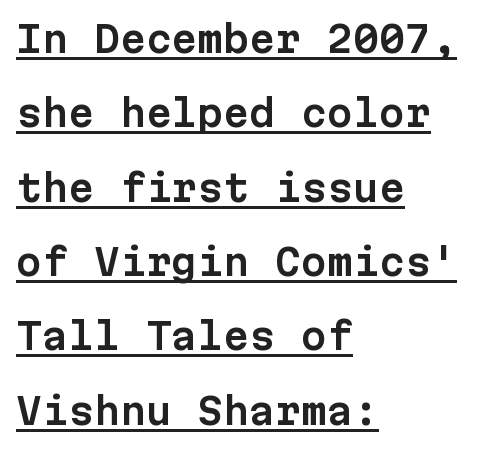
{"serif": "no", "italic": "no", "width": "normal", "stroke_contrast": "low", "x_height": "medium", "monospaced": "yes", "underline": "yes", "align": "left", "line_spacing": "loose", "line_spacing_ratio": 2.01, "letter_spacing": "normal", "letter_spacing_em": 0.0, "glyph_px": 37}
